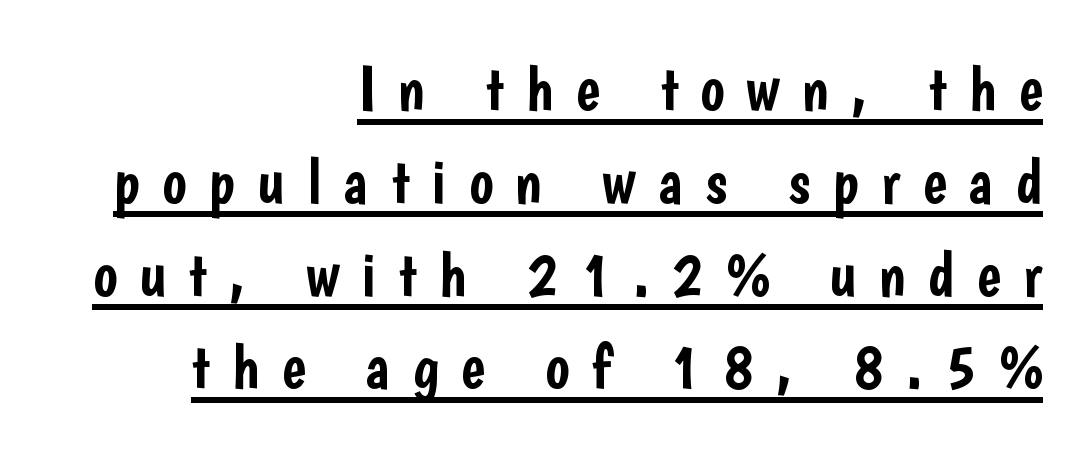
{"serif": "no", "italic": "no", "width": "condensed", "stroke_contrast": "low", "x_height": "medium", "monospaced": "no", "underline": "yes", "align": "right", "line_spacing": "normal", "line_spacing_ratio": 1.45, "letter_spacing": "wide", "letter_spacing_em": 0.35, "glyph_px": 64}
